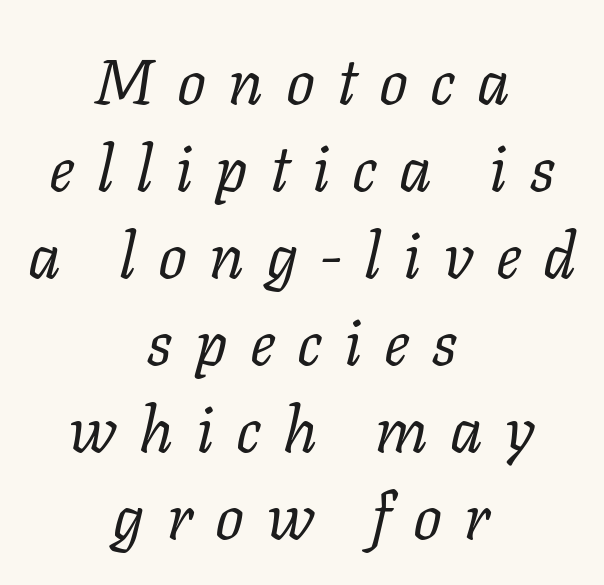
The letterforms stand isolated, each surrounded by extra space. Nothing heavy about these letters — not bold at all. Yep, that's italic — everything's leaning. Descenders hang freely into open space. A student would call this center alignment; a typographer would say set centered. Examine the stroke ends and you'll spot serifs.
